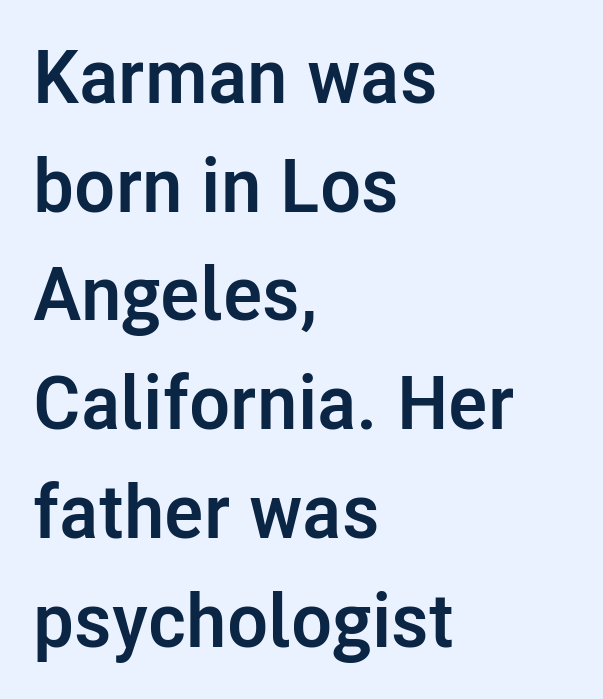
{"serif": "no", "italic": "no", "bold": "yes", "weight": "semibold", "width": "normal", "stroke_contrast": "low", "x_height": "medium", "monospaced": "no", "underline": "no", "align": "left", "line_spacing": "normal", "line_spacing_ratio": 1.45, "letter_spacing": "normal", "letter_spacing_em": 0.0, "glyph_px": 75}
